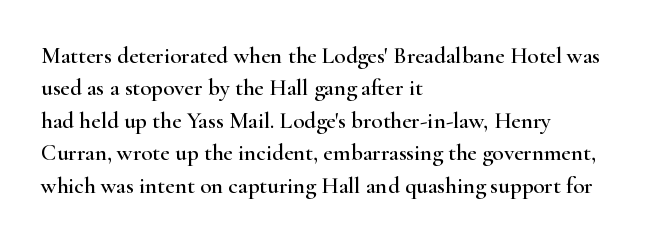
Rule under the text: the space is simply empty. Glyph-to-glyph distance matches everyday printed text. This block has exactly the height ordinary leading produces. Every character sits straight up, as roman type does. Teacher's note: observe the even left margin — that is flush-left alignment.
